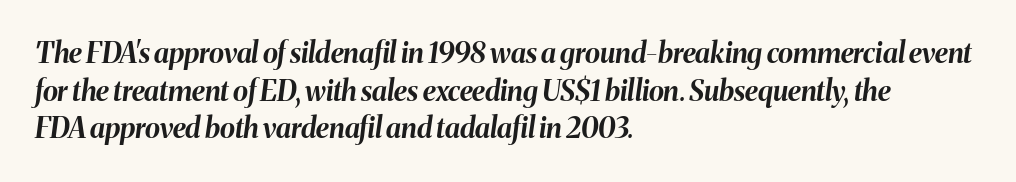
A typesetter would call this proportional, since set widths differ per character. Does the weight exceed regular? Yes, all the way to bold. The rag falls on the right side of this text block. Baseline-to-baseline distance is the conventional proportion of letter height.
